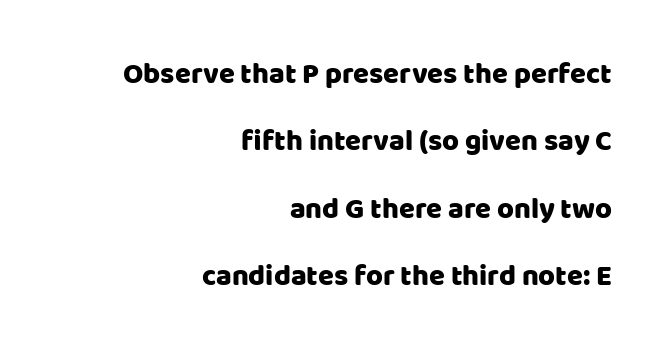
Q: Is the text italic (slanted)? A: No, it is upright.
Q: Is the typeface a serif or a sans-serif typeface? A: Sans-serif.
Q: Is the text underlined? A: No.
Q: How is the paragraph aligned? A: Right-aligned.
Q: Is the spacing between letters normal or unusually wide? A: Normal.
Q: Is the spacing between lines tight, normal or loose? A: Loose.
Q: Width (condensed, normal, or wide)? A: Normal.
Q: Stroke contrast? A: Low.
Q: x-height? A: Large.
Q: Monospaced? A: No.
